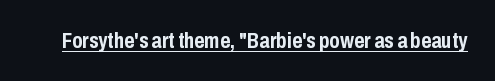
The face used here is rendered with its standard letterfit. These lines were composed using upright roman letters. Strokes here are thick enough to call this a true bold. Is there an underline? Yes — a line sits under the letters.
